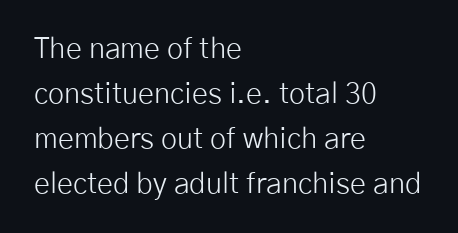
Q: Is the text bold? A: No.
Q: Is the text italic (slanted)? A: No, it is upright.
Q: Is the typeface a serif or a sans-serif typeface? A: Sans-serif.
Q: Is the text underlined? A: No.
Q: How is the paragraph aligned? A: Left-aligned.
Q: Is the spacing between letters normal or unusually wide? A: Normal.
Q: Is the spacing between lines tight, normal or loose? A: Normal.
Q: Width (condensed, normal, or wide)? A: Normal.
Q: Stroke contrast? A: Low.
Q: x-height? A: Medium.
Q: Monospaced? A: No.
